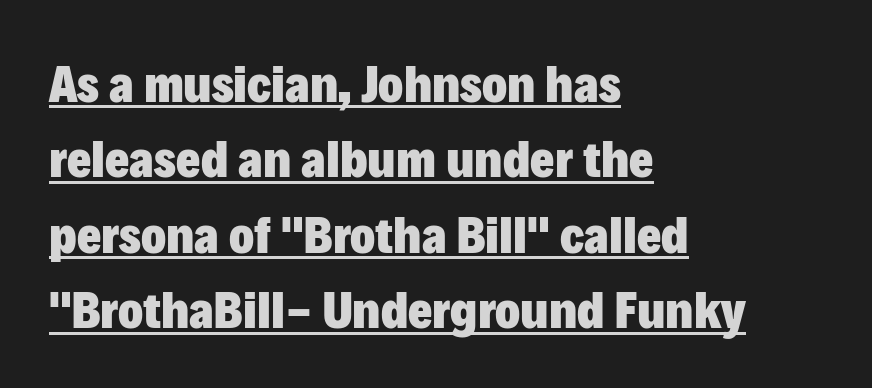
The image shows 52 px heavy sans-serif type, upright; set left-aligned, normal line spacing (1.45x), normal letter spacing, underlined; low stroke contrast and a medium x-height.
